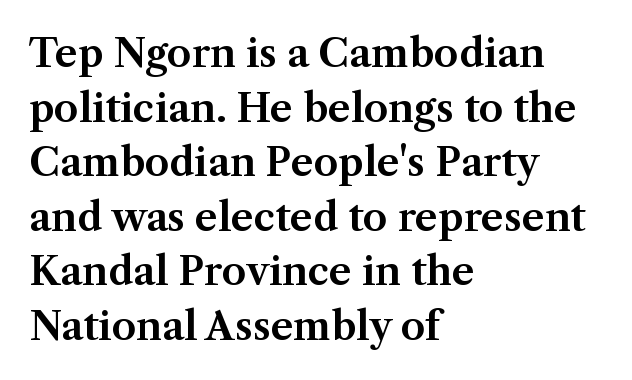
Q: Is the text italic (slanted)? A: No, it is upright.
Q: Is the typeface a serif or a sans-serif typeface? A: Serif.
Q: Is the text underlined? A: No.
Q: How is the paragraph aligned? A: Left-aligned.
Q: Is the spacing between letters normal or unusually wide? A: Normal.
Q: Is the spacing between lines tight, normal or loose? A: Normal.
Q: Width (condensed, normal, or wide)? A: Normal.
Q: Stroke contrast? A: Medium.
Q: x-height? A: Medium.
Q: Monospaced? A: No.
